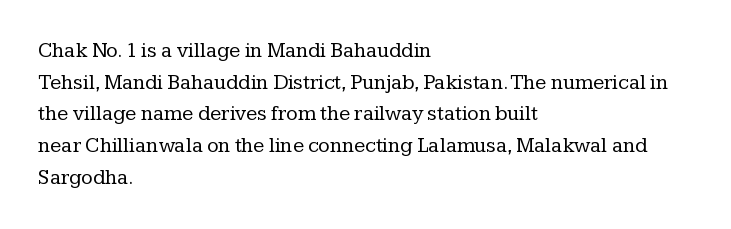
{"italic": "no", "bold": "no", "underline": "no", "align": "left", "line_spacing": "normal", "line_spacing_ratio": 1.51, "letter_spacing": "normal", "letter_spacing_em": 0.0, "glyph_px": 21}
